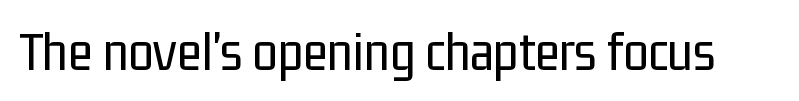
The font's upright variant was chosen for this text. Each letter keeps its own natural width here, so spacing adapts to shape. No extra tracking has been applied to these lines. Nothing sits at the stroke ends, so this counts as sans-serif. The passage shown is not underscored anywhere.
